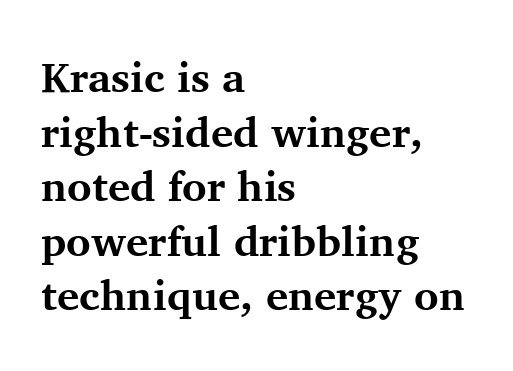
Q: Is the text bold? A: Yes.
Q: Is the text italic (slanted)? A: No, it is upright.
Q: Is the typeface a serif or a sans-serif typeface? A: Serif.
Q: Is the text underlined? A: No.
Q: How is the paragraph aligned? A: Left-aligned.
Q: Is the spacing between letters normal or unusually wide? A: Normal.
Q: Is the spacing between lines tight, normal or loose? A: Normal.
Q: Width (condensed, normal, or wide)? A: Normal.
Q: Stroke contrast? A: Medium.
Q: x-height? A: Medium.
Q: Monospaced? A: No.
